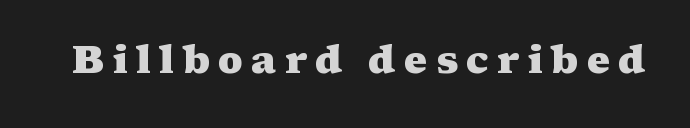
The image shows 39 px heavy, wide serif type, upright; set unusually wide letter spacing (+0.21 em), not underlined; medium stroke contrast and a medium x-height.
